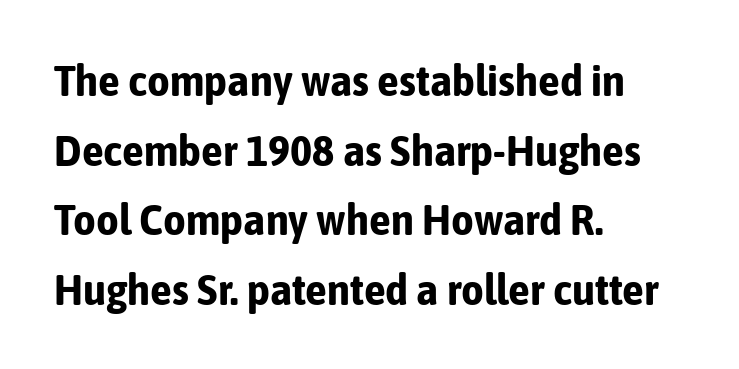
{"serif": "no", "italic": "no", "bold": "yes", "weight": "bold", "width": "condensed", "stroke_contrast": "low", "x_height": "medium", "monospaced": "no", "underline": "no", "align": "left", "line_spacing": "normal", "line_spacing_ratio": 1.58, "letter_spacing": "normal", "letter_spacing_em": 0.0, "glyph_px": 44}
